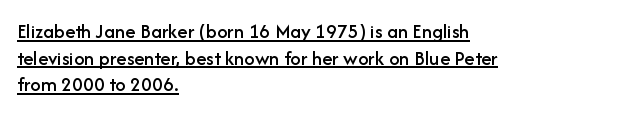
{"italic": "no", "underline": "yes", "align": "left", "line_spacing": "normal", "line_spacing_ratio": 1.27, "letter_spacing": "normal", "letter_spacing_em": 0.0, "glyph_px": 21}
